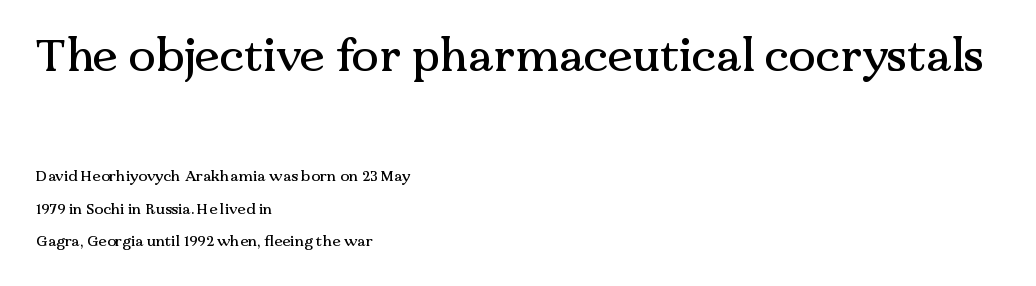
Q: Is the text italic (slanted)? A: No, it is upright.
Q: Is the typeface a serif or a sans-serif typeface? A: Serif.
Q: Is the text underlined? A: No.
Q: How is the paragraph aligned? A: Left-aligned.
Q: Is the spacing between letters normal or unusually wide? A: Normal.
Q: Is the spacing between lines tight, normal or loose? A: Loose.
Q: Which block of text is set in a larger size, the first (top) or the second (bottom)? A: The first (top) one.
Q: Width (condensed, normal, or wide)? A: Normal.
Q: Stroke contrast? A: Medium.
Q: x-height? A: Medium.
Q: Monospaced? A: No.
